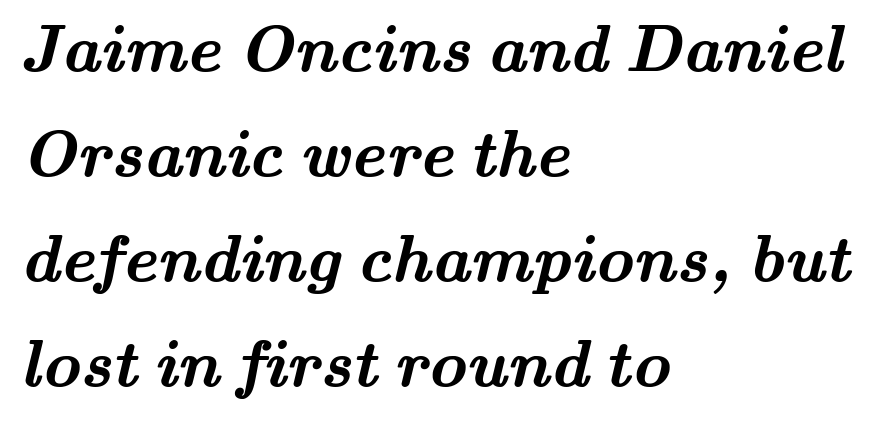
The image shows 66 px semibold, wide serif type; set left-aligned, normal line spacing (1.59x), normal letter spacing, not underlined; medium stroke contrast and a small x-height.
